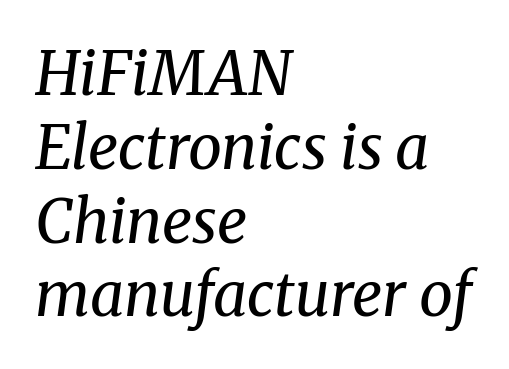
When letters slant like this, we call the style italic. Between one letter and the next there's only the usual sliver of space. Stems and bowls with no extra thickness — not bold. Clear beneath every line of the passage. The passage is arranged the way most books set body copy — flush left.
